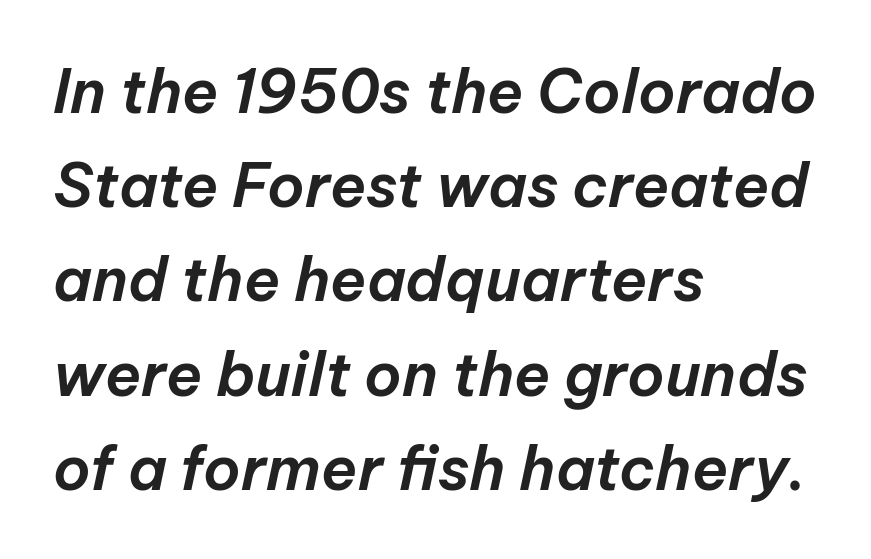
{"italic": "yes", "lean": "right", "slant_degrees": 12, "width": "normal", "stroke_contrast": "low", "x_height": "medium", "monospaced": "no", "underline": "no", "align": "left", "line_spacing": "normal", "line_spacing_ratio": 1.57, "letter_spacing": "normal", "letter_spacing_em": 0.0, "glyph_px": 60}
